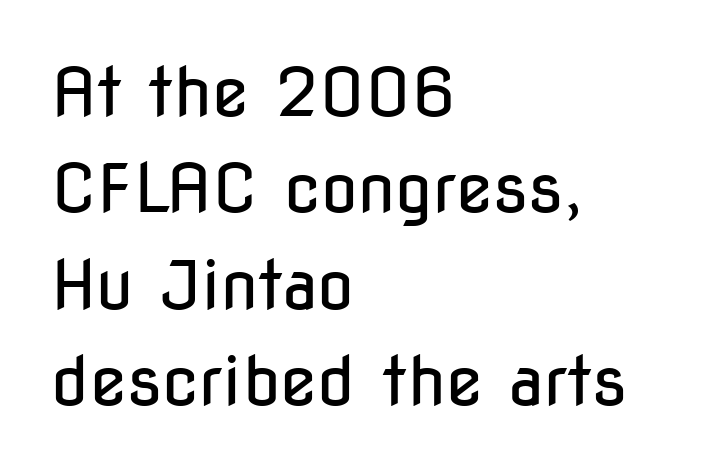
{"serif": "no", "italic": "no", "bold": "no", "weight": "regular", "width": "condensed", "stroke_contrast": "low", "x_height": "medium", "monospaced": "no", "underline": "no", "align": "left", "line_spacing": "normal", "line_spacing_ratio": 1.44, "letter_spacing": "normal", "letter_spacing_em": 0.0, "glyph_px": 67}
